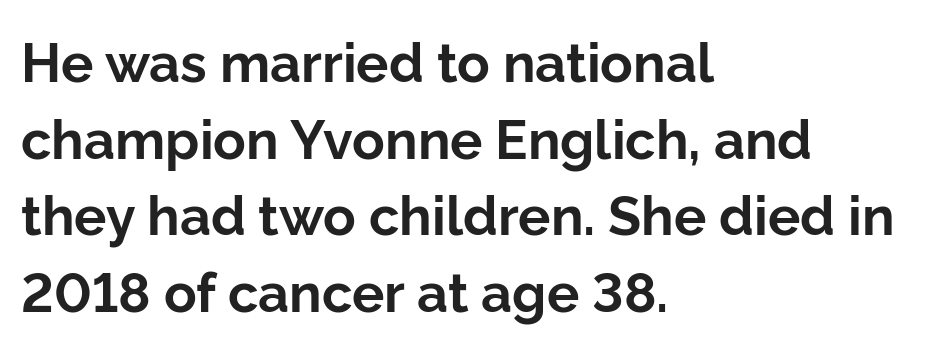
Q: Is the text bold? A: Yes.
Q: Is the text italic (slanted)? A: No, it is upright.
Q: Is the typeface a serif or a sans-serif typeface? A: Sans-serif.
Q: Is the text underlined? A: No.
Q: How is the paragraph aligned? A: Left-aligned.
Q: Is the spacing between letters normal or unusually wide? A: Normal.
Q: Is the spacing between lines tight, normal or loose? A: Normal.
Q: Width (condensed, normal, or wide)? A: Normal.
Q: Stroke contrast? A: Low.
Q: x-height? A: Medium.
Q: Monospaced? A: No.
